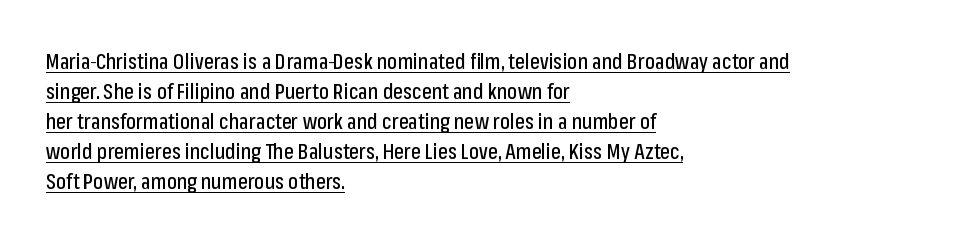
{"italic": "no", "underline": "yes", "align": "left", "line_spacing": "normal", "line_spacing_ratio": 1.43, "letter_spacing": "normal", "letter_spacing_em": 0.0, "glyph_px": 21}
